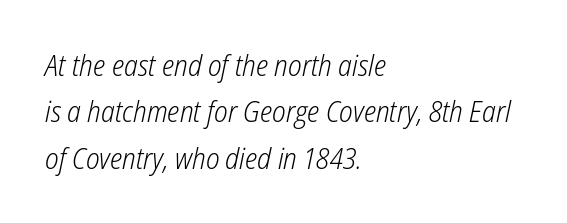
Q: Is the text bold? A: No.
Q: Is the text italic (slanted)? A: Yes, it leans right by about 12 degrees.
Q: Is the text underlined? A: No.
Q: How is the paragraph aligned? A: Left-aligned.
Q: Is the spacing between letters normal or unusually wide? A: Normal.
Q: Is the spacing between lines tight, normal or loose? A: Normal.
Q: Width (condensed, normal, or wide)? A: Condensed.
Q: Stroke contrast? A: Low.
Q: x-height? A: Medium.
Q: Monospaced? A: No.
